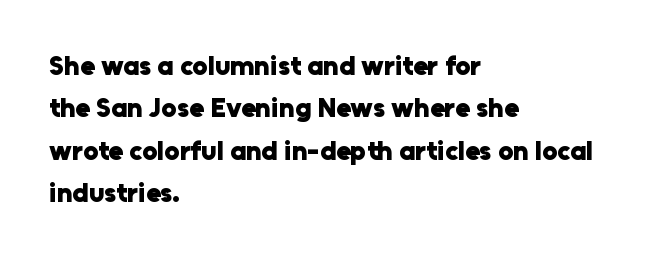
Q: Is the text bold? A: Yes.
Q: Is the text italic (slanted)? A: No, it is upright.
Q: Is the text underlined? A: No.
Q: How is the paragraph aligned? A: Left-aligned.
Q: Is the spacing between letters normal or unusually wide? A: Normal.
Q: Is the spacing between lines tight, normal or loose? A: Normal.
